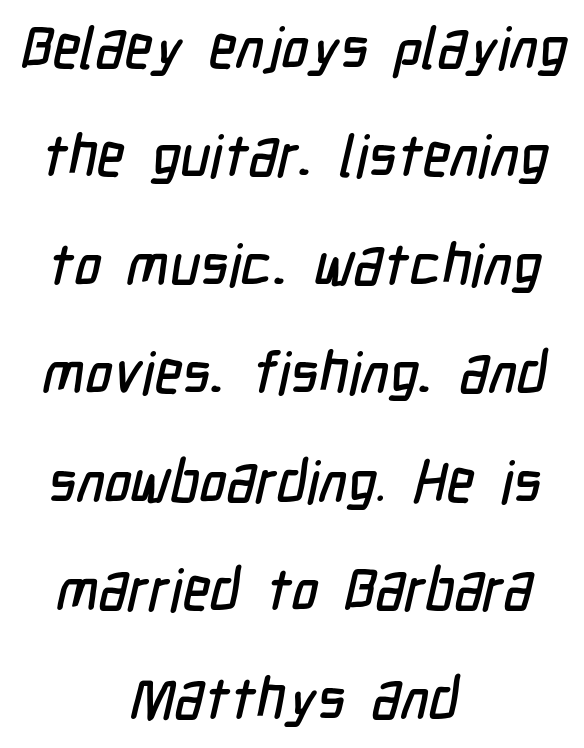
Q: Is the typeface a serif or a sans-serif typeface? A: Sans-serif.
Q: Is the text underlined? A: No.
Q: How is the paragraph aligned? A: Centered.
Q: Is the spacing between letters normal or unusually wide? A: Normal.
Q: Width (condensed, normal, or wide)? A: Condensed.
Q: Stroke contrast? A: Low.
Q: x-height? A: Medium.
Q: Monospaced? A: No.
